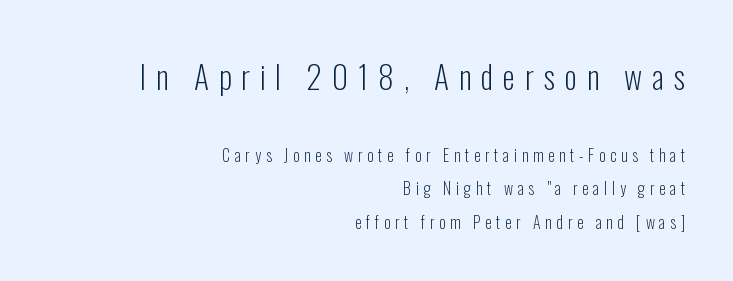
The image shows 32 px light, condensed sans-serif type, upright; set right-aligned, loose line spacing (2.1x), unusually wide letter spacing (+0.3 em), not underlined; the first (top) block is 2.0x larger; low stroke contrast and a medium x-height.
